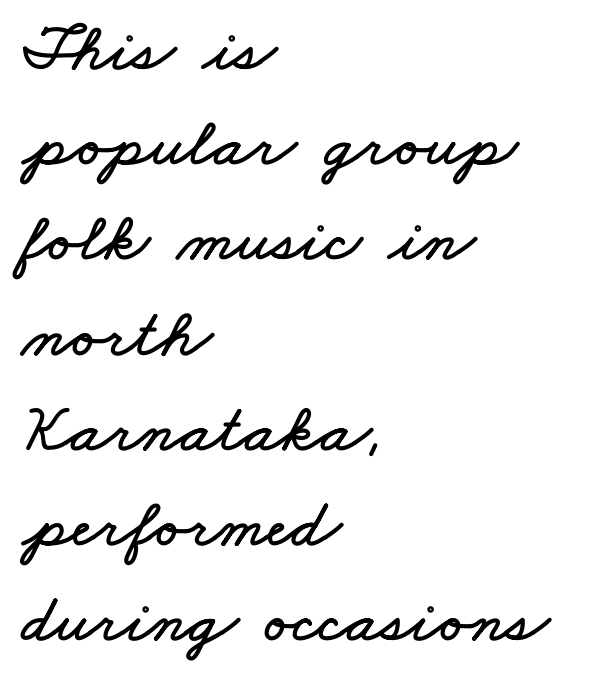
{"width": "wide", "stroke_contrast": "low", "x_height": "small", "monospaced": "no", "underline": "no", "align": "left", "line_spacing": "normal", "line_spacing_ratio": 1.38, "letter_spacing": "normal", "letter_spacing_em": 0.0, "glyph_px": 69}
